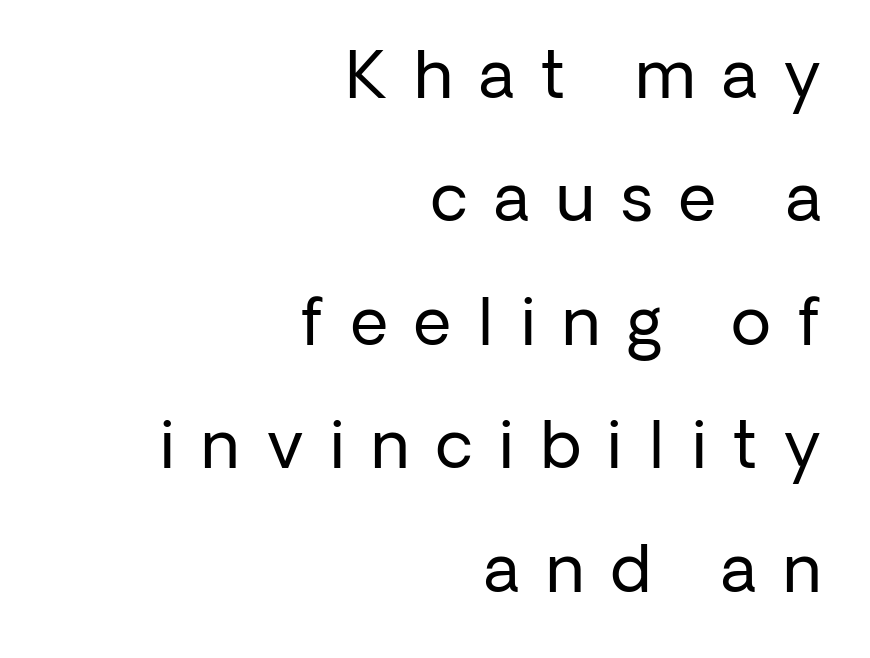
The typeface has the unassuming heft of standard copy or less. Someone cranked the tracking dial way up on this one. Teacher's note: observe the even right margin — that is flush-right alignment. Varying glyph widths throughout — classic text-font behaviour. Notice the wide empty band between every row — that's loose leading. The letters stand upright; this is a roman face.
